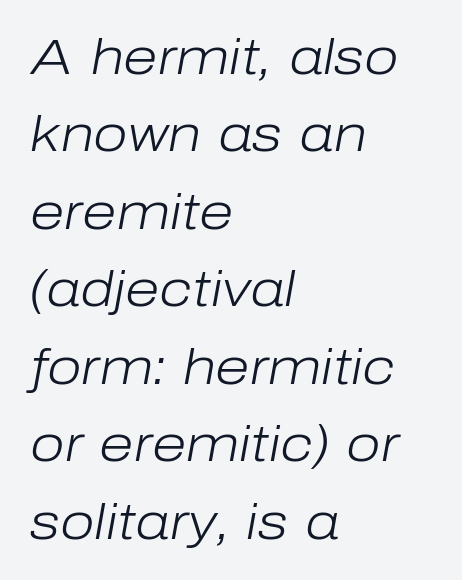
{"italic": "yes", "lean": "right", "slant_degrees": 10, "bold": "no", "weight": "light", "width": "normal", "stroke_contrast": "low", "x_height": "medium", "monospaced": "no", "underline": "no", "align": "left", "line_spacing": "normal", "line_spacing_ratio": 1.55, "letter_spacing": "normal", "letter_spacing_em": 0.0, "glyph_px": 50}
